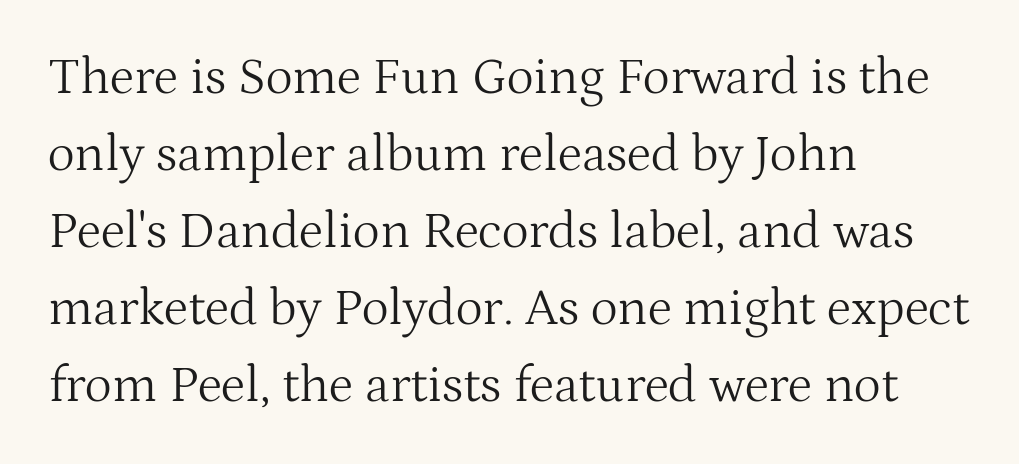
The image shows 52 px light serif type, upright; set left-aligned, normal line spacing (1.48x), normal letter spacing, not underlined; medium stroke contrast and a medium x-height.
